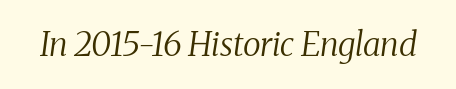
What stands out about the letter spacing? Nothing — it is the standard amount. This sample has the flowing, uneven cadence of proportional lettering. The gap between lines stays unmarked. Check where the strokes stop: tiny serifs finish them off. Slanted lettering throughout.
